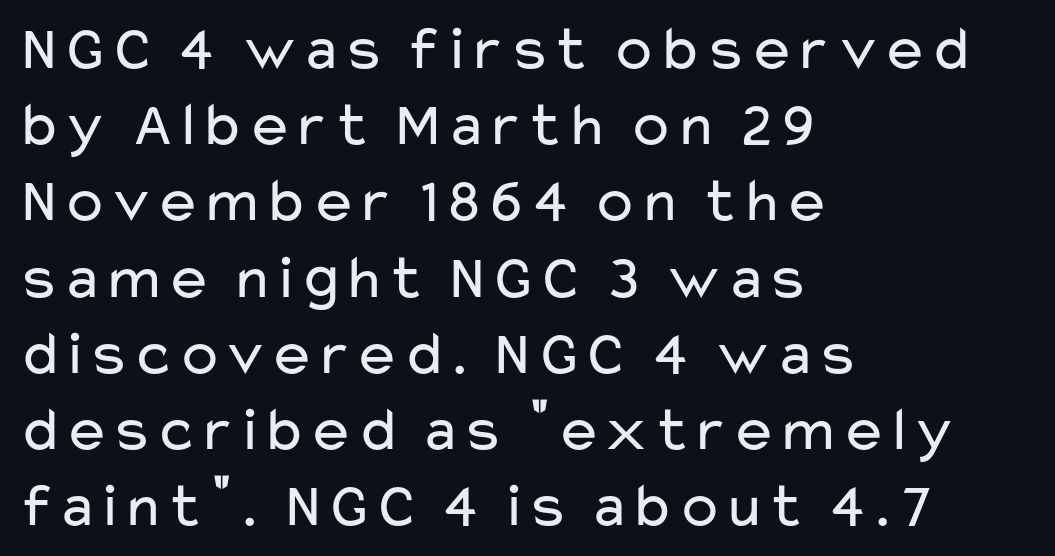
{"serif": "no", "italic": "no", "bold": "no", "weight": "regular", "width": "wide", "stroke_contrast": "low", "x_height": "medium", "monospaced": "no", "underline": "no", "align": "left", "line_spacing_ratio": 1.21, "letter_spacing": "normal", "letter_spacing_em": 0.0, "glyph_px": 63}
